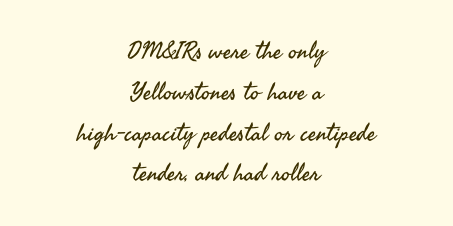
{"bold": "no", "underline": "no", "align": "center", "line_spacing": "normal", "line_spacing_ratio": 1.7, "letter_spacing": "normal", "letter_spacing_em": 0.0, "glyph_px": 24}
